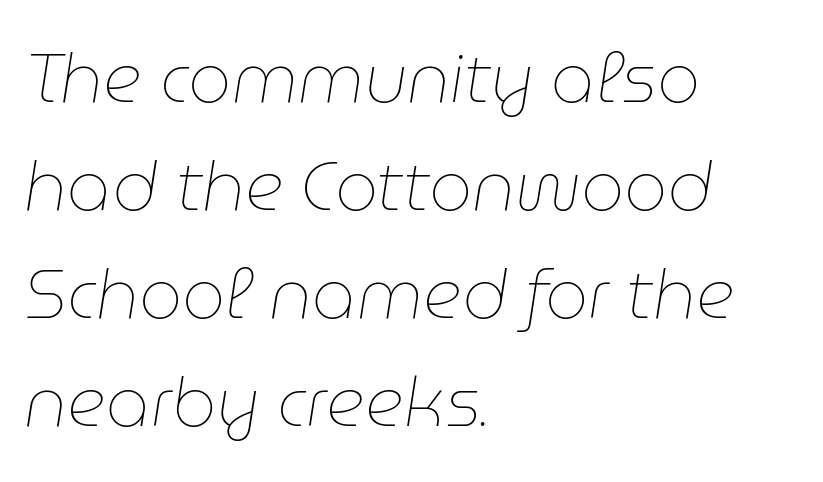
{"italic": "yes", "lean": "right", "slant_degrees": 9, "bold": "no", "weight": "thin", "width": "normal", "stroke_contrast": "low", "x_height": "medium", "monospaced": "no", "underline": "no", "align": "left", "line_spacing": "normal", "line_spacing_ratio": 1.59, "letter_spacing": "normal", "letter_spacing_em": 0.0, "glyph_px": 68}
